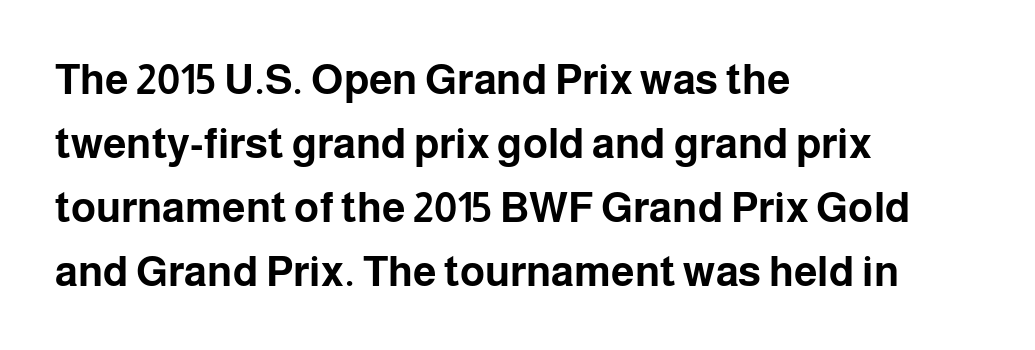
{"serif": "no", "italic": "no", "bold": "yes", "weight": "bold", "width": "normal", "stroke_contrast": "low", "x_height": "medium", "monospaced": "no", "underline": "no", "align": "left", "line_spacing": "normal", "line_spacing_ratio": 1.52, "letter_spacing": "normal", "letter_spacing_em": 0.0, "glyph_px": 42}
